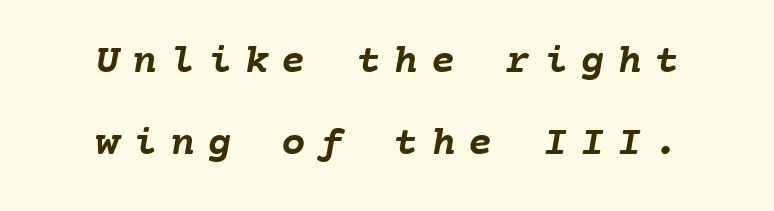
Rows of type keep a wide berth in the vertical direction. Type without underlining. Reading down the block, each line starts at a different indent, mirrored at its end. Fixed-width glyphs throughout — classic coding-font behaviour. The font is running at its bold setting. You could only call the tracking loose — the letters float apart.
